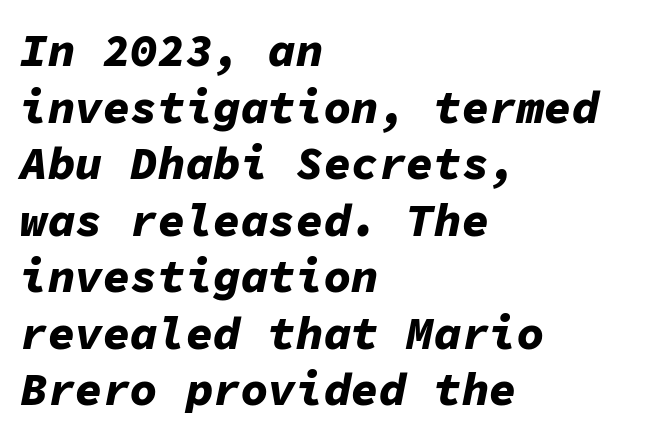
The image shows 46 px bold type, italic (leaning right), monospaced; set left-aligned, line spacing 1.23x, normal letter spacing, not underlined; low stroke contrast and a medium x-height.
